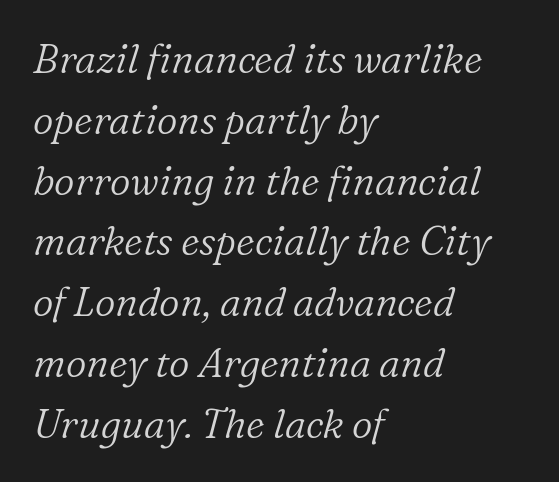
There is no visible air inserted between adjacent glyphs. Weight: not bold — regular or lighter. Emphasis-style slanted type is in use. Notice how descenders clear the ascenders below comfortably — that's standard leading. The typesetter chose a ragged-right arrangement here. Plain, unruled lines of type.
